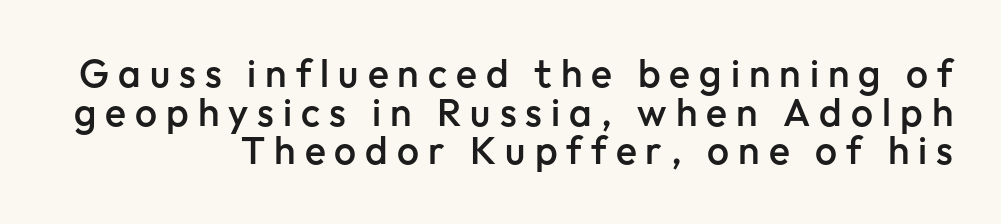
Q: Is the text bold? A: Semi-bold.
Q: Is the text italic (slanted)? A: No, it is upright.
Q: Is the typeface a serif or a sans-serif typeface? A: Sans-serif.
Q: Is the text underlined? A: No.
Q: How is the paragraph aligned? A: Right-aligned.
Q: Is the spacing between letters normal or unusually wide? A: Unusually wide.
Q: Is the spacing between lines tight, normal or loose? A: Tight.
Q: Width (condensed, normal, or wide)? A: Normal.
Q: Stroke contrast? A: Low.
Q: x-height? A: Medium.
Q: Monospaced? A: No.
